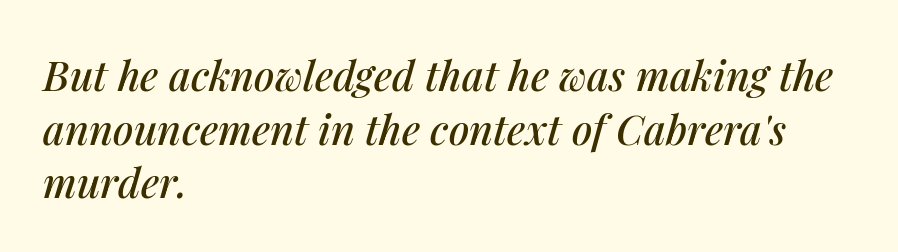
{"italic": "yes", "lean": "right", "slant_degrees": 14, "width": "normal", "stroke_contrast": "medium", "x_height": "medium", "monospaced": "no", "underline": "no", "align": "left", "line_spacing": "normal", "line_spacing_ratio": 1.31, "letter_spacing": "normal", "letter_spacing_em": 0.0, "glyph_px": 41}
